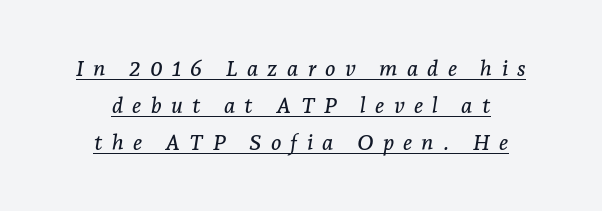
Q: Is the text italic (slanted)? A: Yes, it leans right by about 7 degrees.
Q: Is the text underlined? A: Yes.
Q: How is the paragraph aligned? A: Centered.
Q: Is the spacing between letters normal or unusually wide? A: Unusually wide.
Q: Is the spacing between lines tight, normal or loose? A: Normal.
